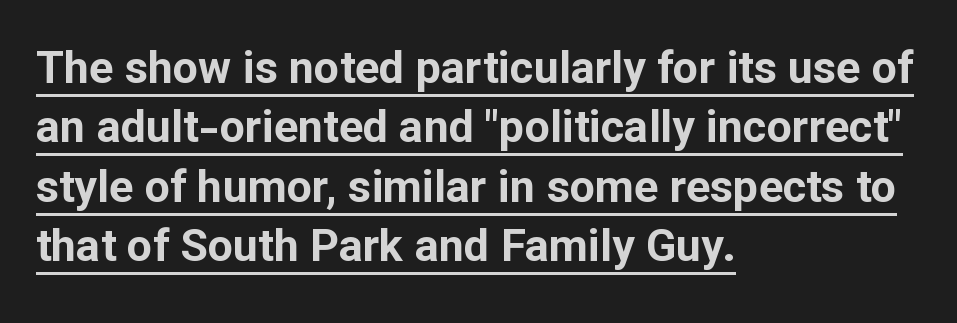
Characters remain perfectly vertical along every line. Summary of weight: heavy, a full bold. One-word summary of the alignment: left. The designer went with a sans here, leaving each stem footless. These lines keep a tight, regular rhythm from letter to letter. The lettering is marked with a stroke running underneath it.
